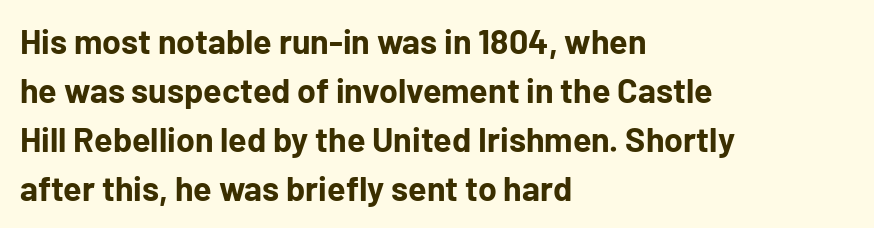
{"serif": "no", "italic": "no", "bold": "yes", "weight": "bold", "width": "normal", "stroke_contrast": "low", "x_height": "medium", "monospaced": "no", "underline": "no", "align": "left", "line_spacing": "normal", "line_spacing_ratio": 1.44, "letter_spacing": "normal", "letter_spacing_em": 0.0, "glyph_px": 34}
